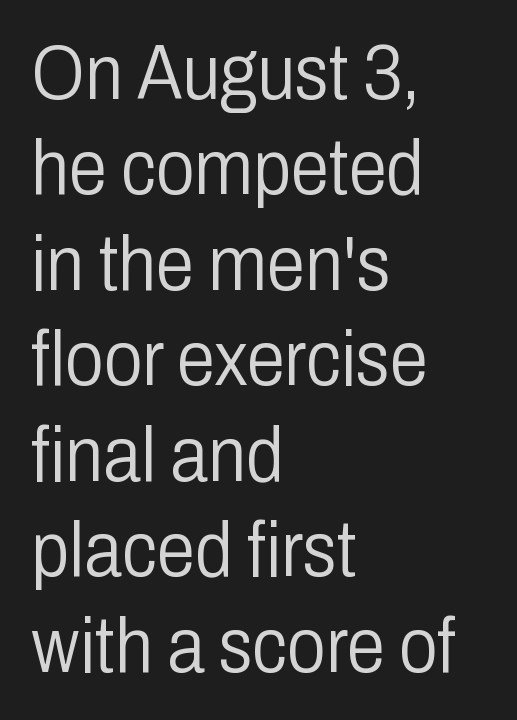
Nothing heavy about these letters — not bold at all. The rendering uses natural spacing where letterforms have individual widths. Anything drawn beneath the words? Only blank space. Posture: straight, roman, zero tilt.
